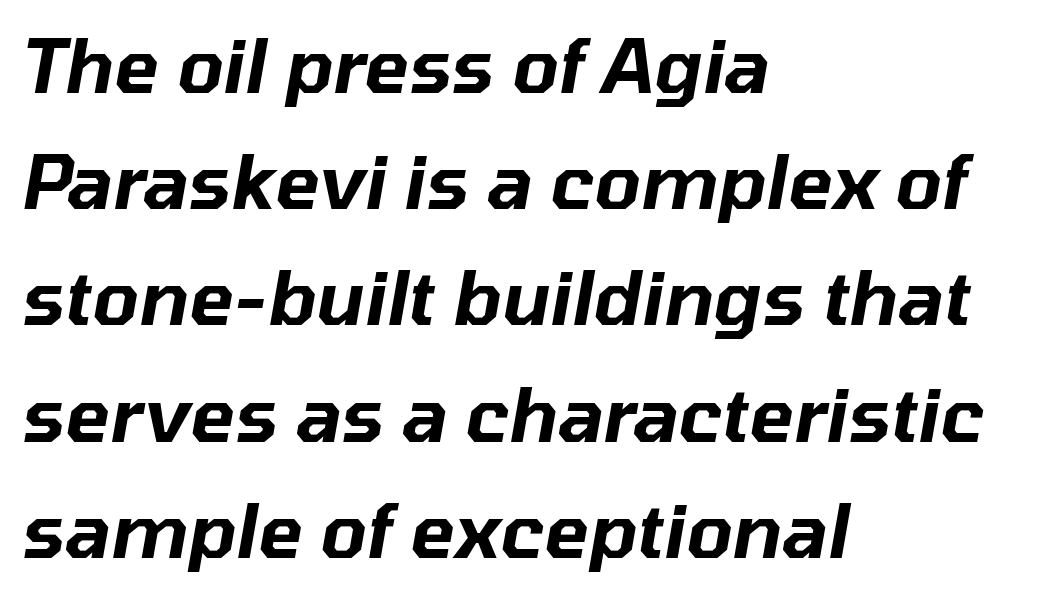
The image shows 74 px text type, italic (leaning right); set left-aligned, normal line spacing (1.57x), normal letter spacing, not underlined; low stroke contrast and a medium x-height.
